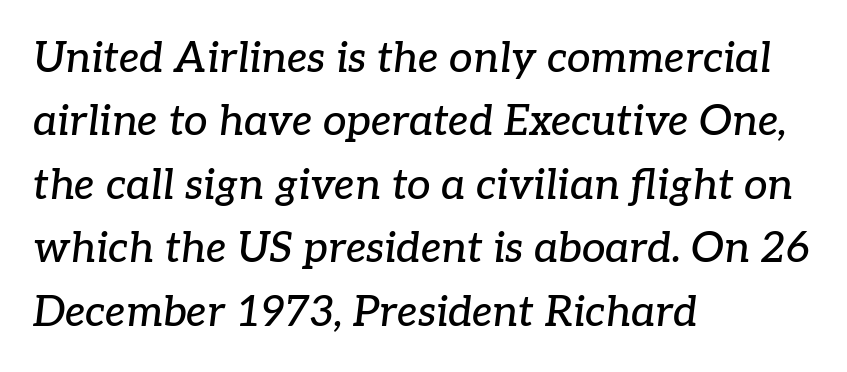
Descenders hang freely into open space. Serifs: yes, visible at the terminals of the letterforms. You could not count columns in this text — the font is proportionally spaced. The compositor pushed each line to the left boundary.
